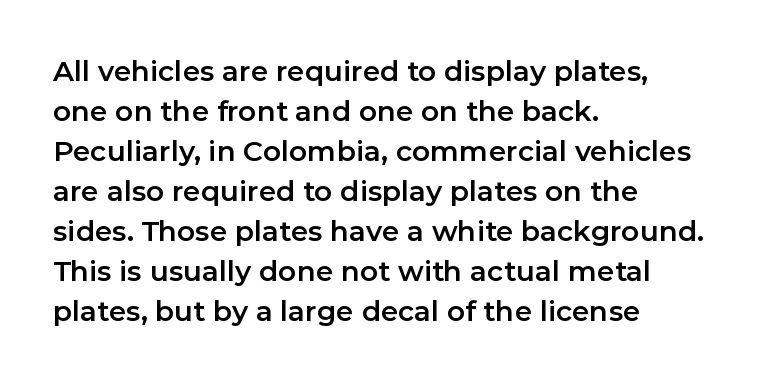
The image shows 28 px sans-serif type, upright; set left-aligned, normal line spacing (1.43x), normal letter spacing, not underlined; low stroke contrast and a medium x-height.
